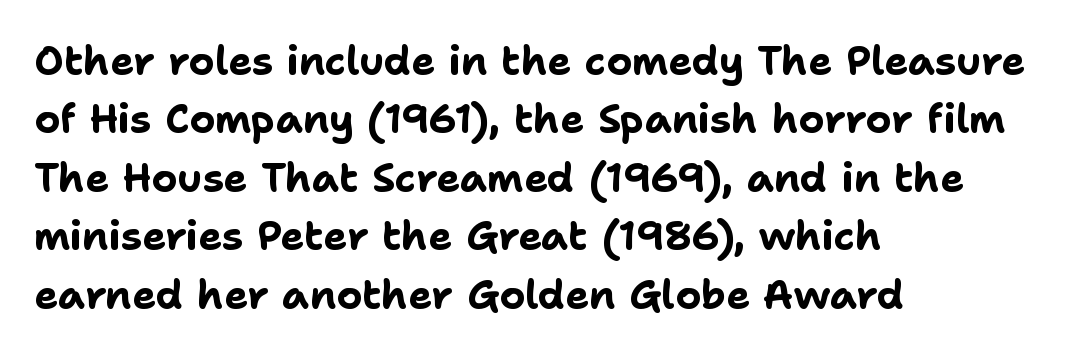
The compositor pushed each line to the left boundary. Caption: standard tracking, unaltered. A clean baseline with only descenders dipping below it. Varying glyph widths throughout — classic text-font behaviour. Reading down the column, the eye jumps a familiar distance to each next line. A dark, heavy texture on the line: the type is bold.
